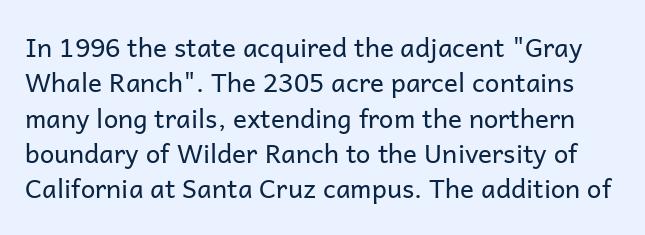
Q: Is the text bold? A: No.
Q: Is the text italic (slanted)? A: No, it is upright.
Q: Is the text underlined? A: No.
Q: Is the spacing between letters normal or unusually wide? A: Normal.
Q: Is the spacing between lines tight, normal or loose? A: Normal.
